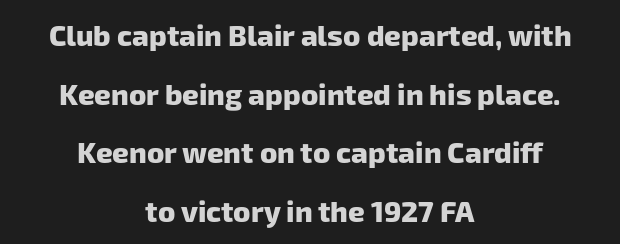
{"serif": "no", "bold": "yes", "weight": "heavy", "width": "normal", "stroke_contrast": "low", "x_height": "medium", "monospaced": "no", "underline": "no", "align": "center", "line_spacing": "loose", "line_spacing_ratio": 2.02, "letter_spacing": "normal", "letter_spacing_em": 0.0, "glyph_px": 29}
